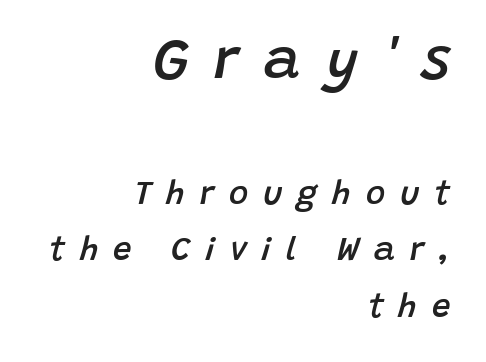
A typesetter would call this heavily tracked-out type. These lines carry some extra weight — a demibold, not a full bold. Is the type slanted? Yes — the strokes lean at a clear angle. Does the bottom block carry the larger type? No, the top block does. Compared with a flush-left layout, this one pins lines to the opposite, right side. A typesetter would call this proportional, since set widths differ per character.
